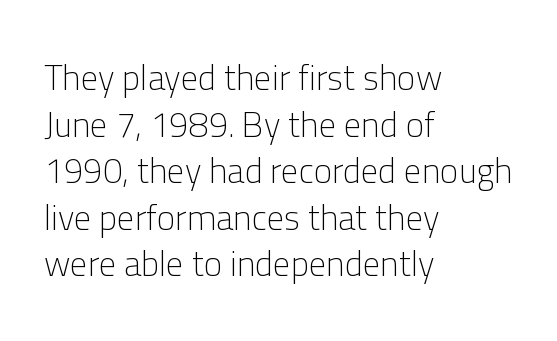
{"serif": "no", "italic": "no", "bold": "no", "weight": "light", "width": "normal", "stroke_contrast": "low", "x_height": "medium", "monospaced": "no", "underline": "no", "align": "left", "line_spacing": "normal", "line_spacing_ratio": 1.33, "letter_spacing": "normal", "letter_spacing_em": 0.0, "glyph_px": 35}
